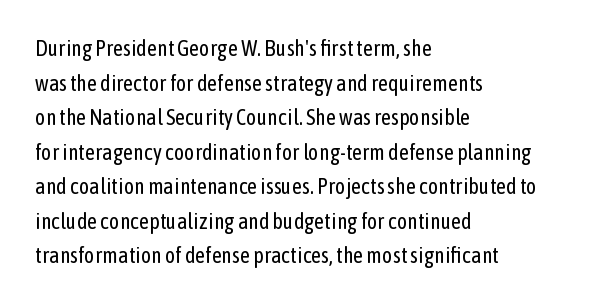
The image shows 22 px text type, upright; set left-aligned, normal line spacing (1.57x), normal letter spacing, not underlined.
